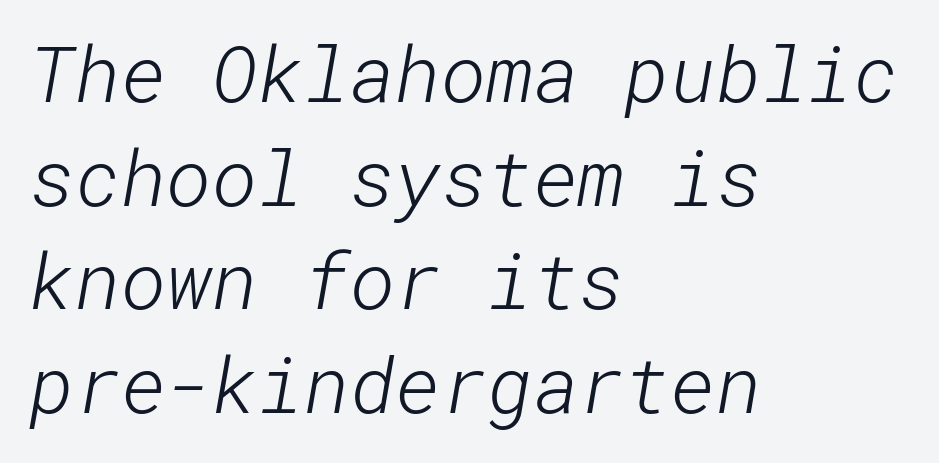
These lines keep a tight, regular rhythm from letter to letter. Quick note: underline off. One-word summary of the alignment: left. Honestly, the row spacing looks completely unremarkable.
